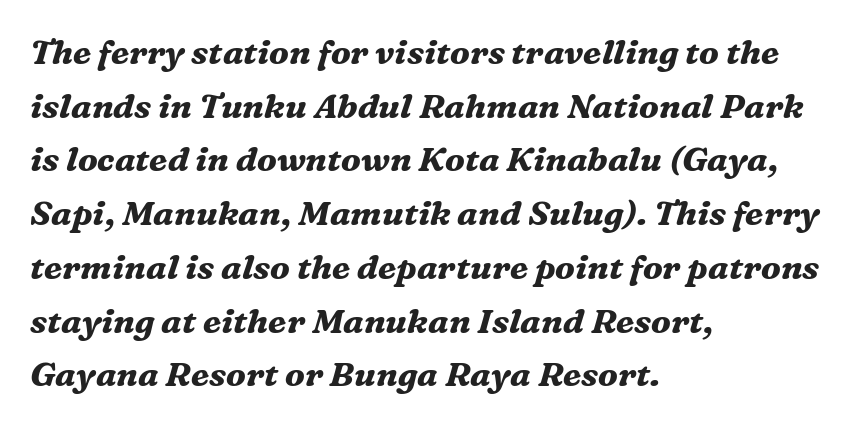
Q: Is the text bold? A: Yes.
Q: Is the text italic (slanted)? A: Yes, it leans right by about 16 degrees.
Q: Is the typeface a serif or a sans-serif typeface? A: Serif.
Q: Is the text underlined? A: No.
Q: How is the paragraph aligned? A: Left-aligned.
Q: Is the spacing between letters normal or unusually wide? A: Normal.
Q: Is the spacing between lines tight, normal or loose? A: Normal.
Q: Width (condensed, normal, or wide)? A: Normal.
Q: Stroke contrast? A: Medium.
Q: x-height? A: Medium.
Q: Monospaced? A: No.
